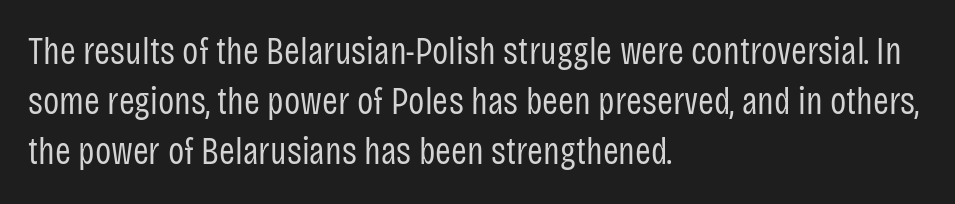
The image shows 38 px regular-weight, condensed sans-serif type, upright; set left-aligned, normal line spacing (1.32x), normal letter spacing, not underlined; low stroke contrast and a large x-height.
